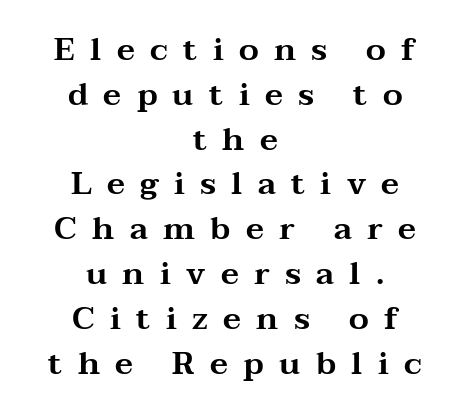
The gap between lines stays unmarked. Which margin do the lines hug? Neither — every line sits in the middle. Note: serifs present on the glyphs. The gaps between neighbouring characters are conspicuously large. Interline gaps are of average width in this sample. The passage shown is typed in a proportional face where columns would drift.
